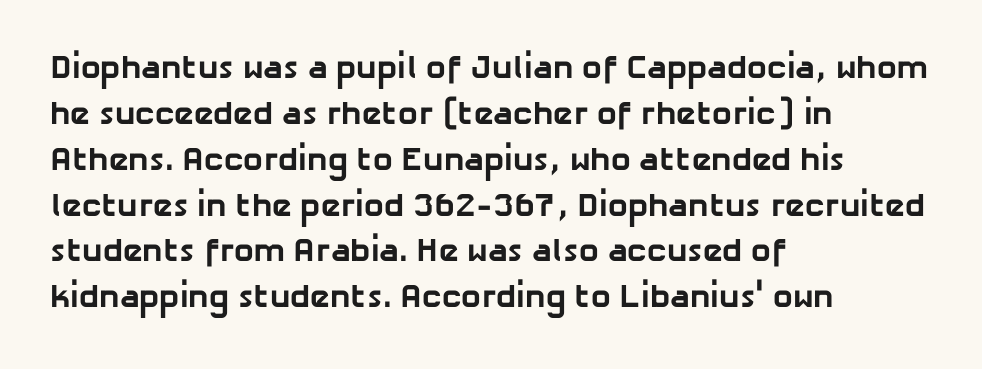
The image shows 33 px bold sans-serif type; set left-aligned, normal line spacing (1.39x), normal letter spacing, not underlined; low stroke contrast and a medium x-height.
